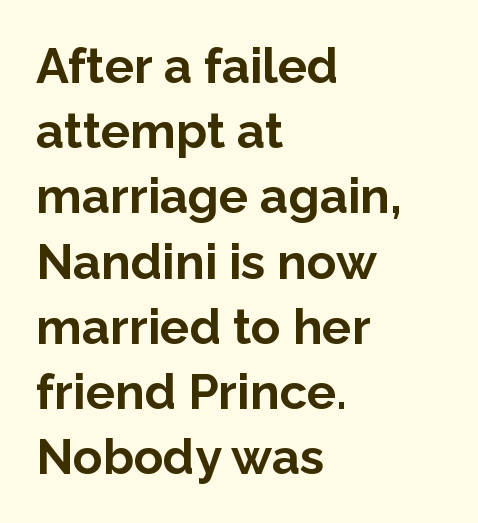
The block of text has a typical density, with ordinary space between rows. The glyphs are unaccompanied by any horizontal stroke below them. If you drew a ruler down the left edge, every line would touch it. Does the weight exceed regular? Yes, all the way to bold. Proportional: the letters do not fall into vertical columns.
